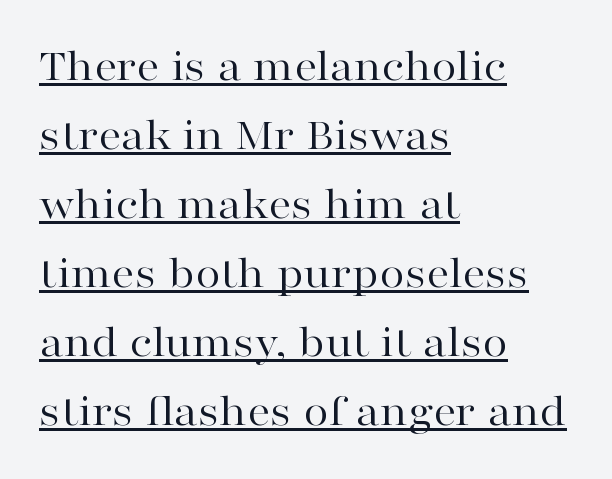
Caption: standard tracking, unaltered. Serifs: yes, visible at the terminals of the letterforms. You could not count columns in this text — the font is proportionally spaced. Glance below the letters and you will spot a drawn line. Every row of glyphs begins at an identical x-position on the left.
